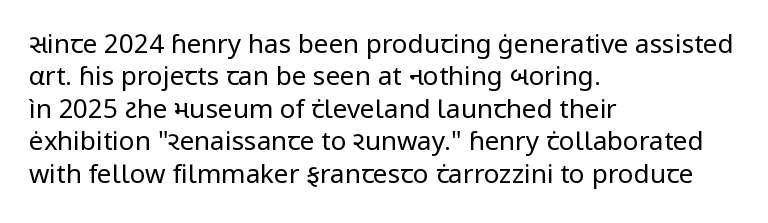
{"italic": "no", "bold": "no", "underline": "no", "align": "left", "line_spacing": "normal", "line_spacing_ratio": 1.25, "letter_spacing": "normal", "letter_spacing_em": 0.0, "glyph_px": 26}
